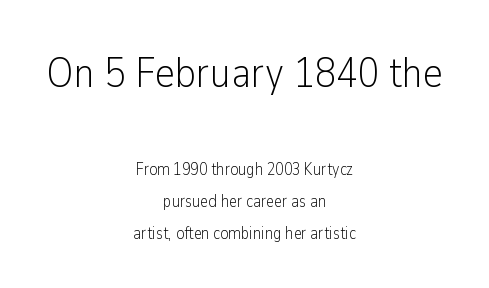
A clean baseline with only descenders dipping below it. Posture: straight, roman, zero tilt. Note: no serifs on the glyphs. Whoever set this made the first block the dominant, larger element. Here the designer chose a conventional face with non-uniform glyph widths.
